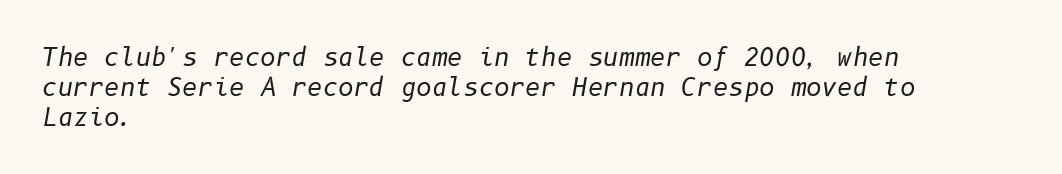
The letters are slanted; this is an italic face. Is this a heavy cut? Hardly; it is regular or lighter. Here the glyphs are tracked normally, forming tight word shapes. The paragraph shown leans on its left margin. Nobody drew a line under any word here.
